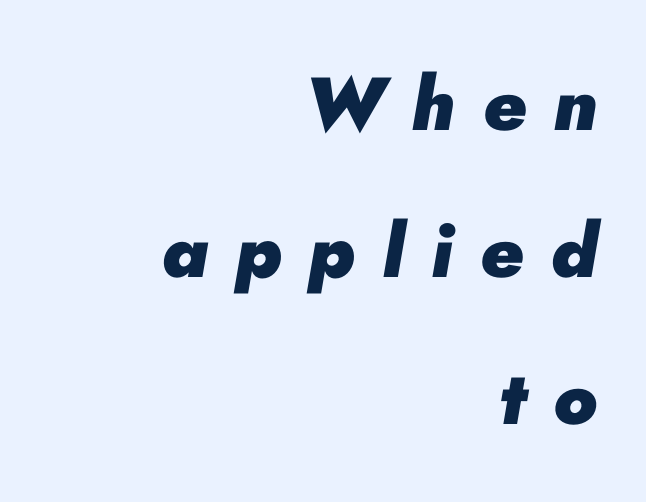
The image shows 75 px heavy type, italic (leaning right); set right-aligned, loose line spacing (1.96x), unusually wide letter spacing (+0.36 em), not underlined; low stroke contrast and a small x-height.
